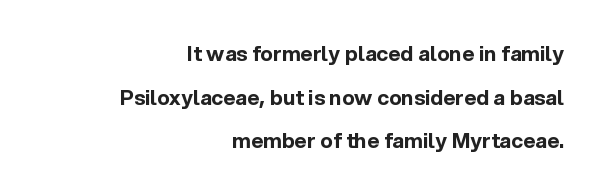
The vertical gap from one line to the next is large. The words here are not underlined. Layout note: lines flush right. You could call the tracking neutral — neither tight nor loose. Plenty of ink on the page — the face is bold. Vertical strokes here are truly vertical.
